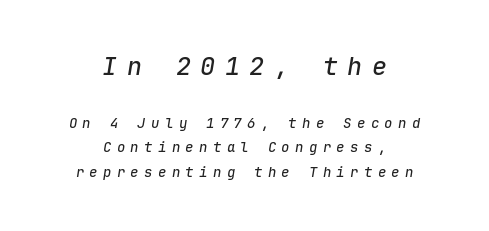
The image shows 25 px text type, italic (leaning right); set centered, line spacing 1.75x, unusually wide letter spacing (+0.38 em), not underlined; the first (top) block is 1.79x larger.
